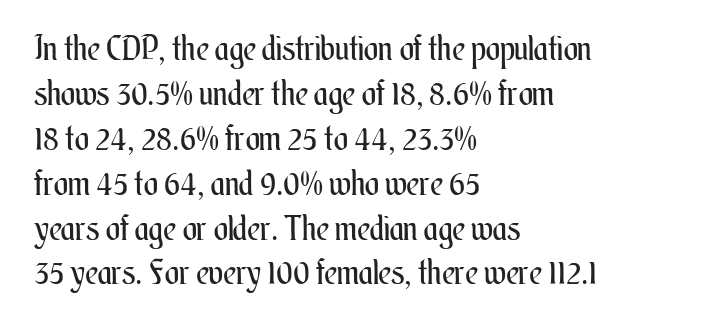
Q: Is the text bold? A: No.
Q: Is the text italic (slanted)? A: No, it is upright.
Q: Is the text underlined? A: No.
Q: How is the paragraph aligned? A: Left-aligned.
Q: Is the spacing between letters normal or unusually wide? A: Normal.
Q: Is the spacing between lines tight, normal or loose? A: Normal.
Q: Width (condensed, normal, or wide)? A: Condensed.
Q: Stroke contrast? A: Medium.
Q: x-height? A: Small.
Q: Monospaced? A: No.
